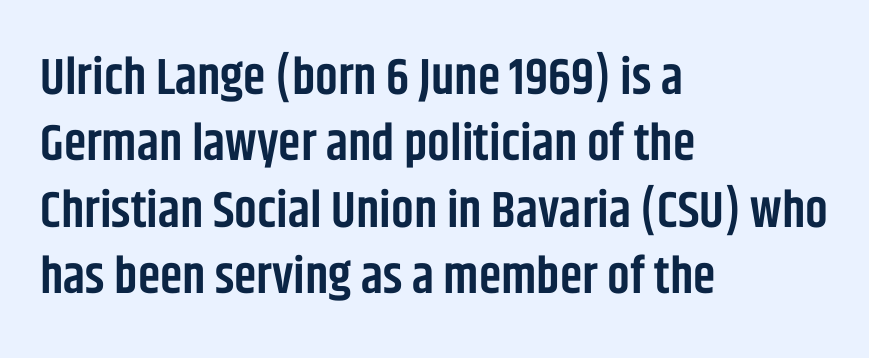
Style check: upright. Quick note: interline space is typical. Underlining? Definitely not there. The lines are quadded left. Looks like regular typesetting: each glyph gets only the width it needs.
